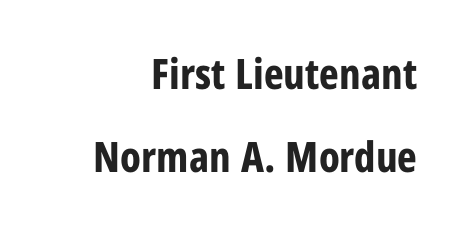
The image shows 42 px bold, condensed sans-serif type, upright; set loose line spacing (1.98x), normal letter spacing, not underlined; low stroke contrast and a medium x-height.
